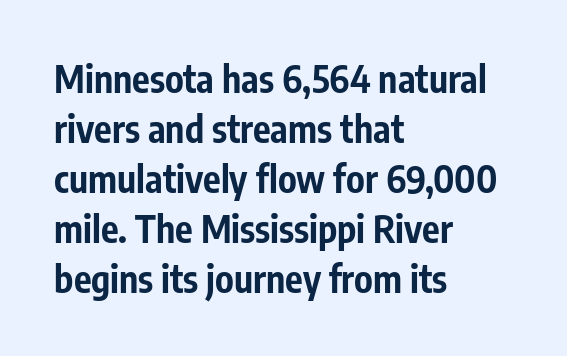
{"serif": "no", "italic": "no", "bold": "yes", "weight": "bold", "width": "condensed", "stroke_contrast": "low", "x_height": "medium", "monospaced": "no", "underline": "no", "align": "left", "line_spacing": "normal", "line_spacing_ratio": 1.35, "letter_spacing": "normal", "letter_spacing_em": 0.0, "glyph_px": 37}
